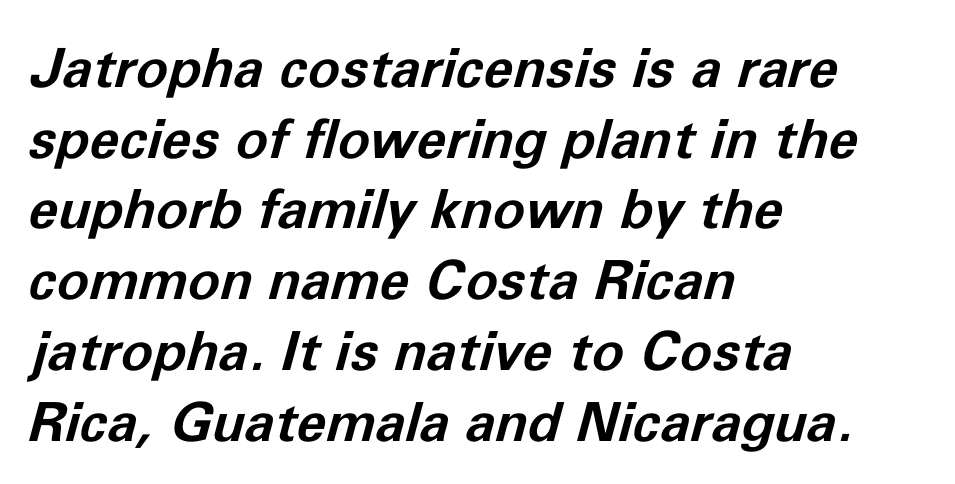
Q: Is the text bold? A: Yes.
Q: Is the text italic (slanted)? A: Yes, it leans right by about 11 degrees.
Q: Is the text underlined? A: No.
Q: How is the paragraph aligned? A: Left-aligned.
Q: Is the spacing between letters normal or unusually wide? A: Normal.
Q: Is the spacing between lines tight, normal or loose? A: Normal.
Q: Width (condensed, normal, or wide)? A: Normal.
Q: Stroke contrast? A: Low.
Q: x-height? A: Medium.
Q: Monospaced? A: No.
